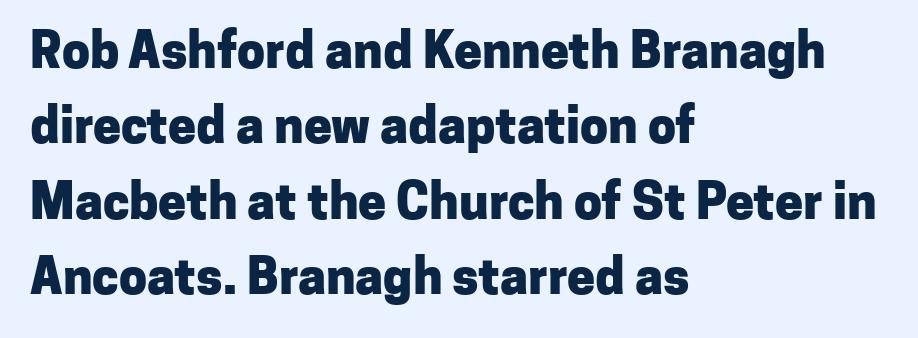
Q: Is the text bold? A: Yes.
Q: Is the text italic (slanted)? A: No, it is upright.
Q: Is the typeface a serif or a sans-serif typeface? A: Sans-serif.
Q: Is the text underlined? A: No.
Q: How is the paragraph aligned? A: Left-aligned.
Q: Is the spacing between letters normal or unusually wide? A: Normal.
Q: Is the spacing between lines tight, normal or loose? A: Normal.
Q: Width (condensed, normal, or wide)? A: Normal.
Q: Stroke contrast? A: Low.
Q: x-height? A: Medium.
Q: Monospaced? A: No.
